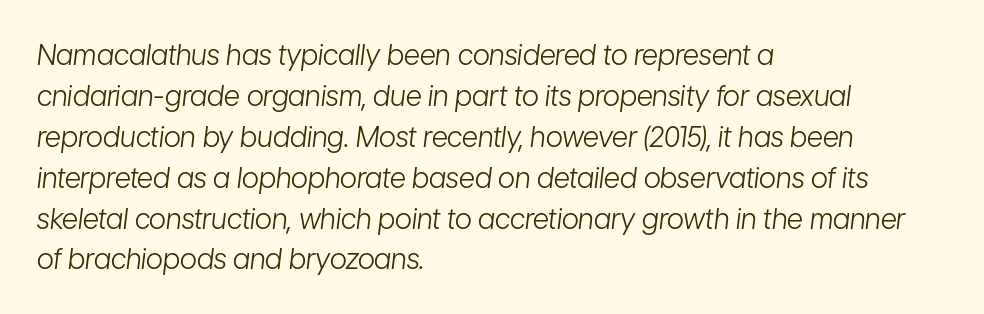
{"italic": "yes", "lean": "right", "slant_degrees": 7, "bold": "no", "weight": "light", "width": "condensed", "stroke_contrast": "low", "x_height": "medium", "monospaced": "no", "underline": "no", "align": "left", "line_spacing": "normal", "line_spacing_ratio": 1.46, "letter_spacing": "normal", "letter_spacing_em": 0.0, "glyph_px": 28}
